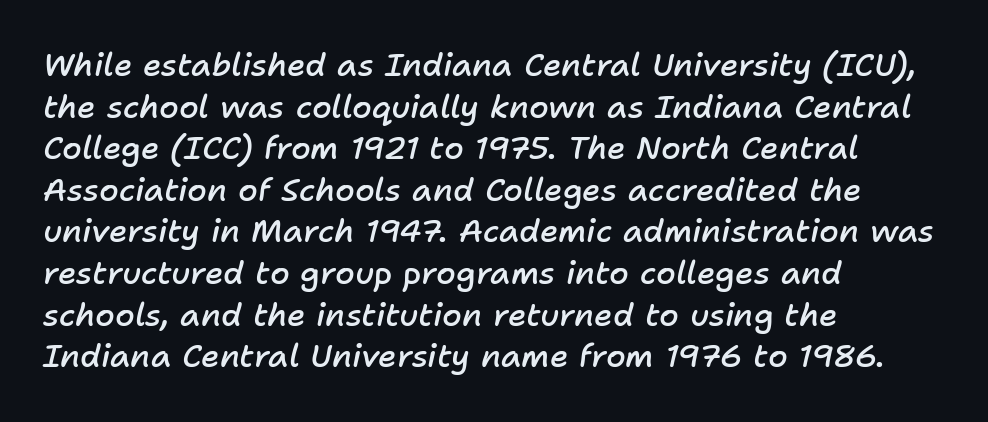
The passage shown stacks its lines at a standard gap. All the whitespace from short lines collects on the right. Nobody drew a line under any word here. If you drew a line through each stem, it would be angled. These lines carry some extra weight — a demibold, not a full bold.
